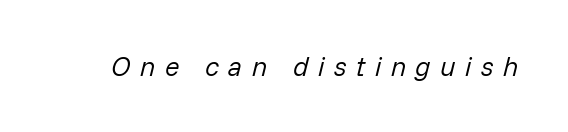
An italicized treatment has been applied to the whole sample. Stems and bowls with no extra thickness — not bold. This rendering widens character spacing well past its baseline value. A bare baseline throughout the passage.
